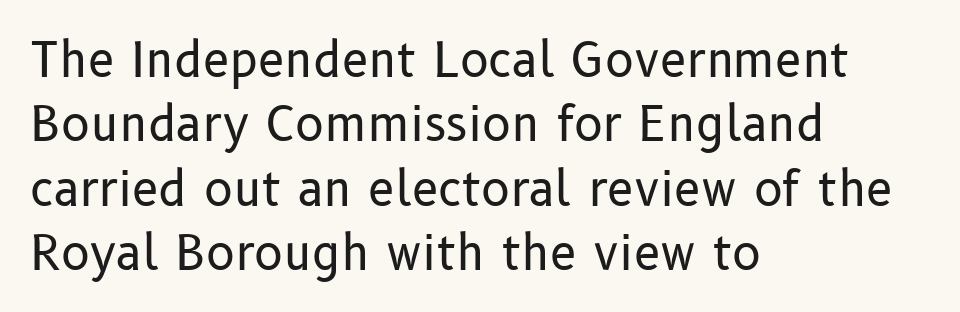
The image shows 48 px regular-weight sans-serif type, upright; set left-aligned, normal line spacing (1.34x), normal letter spacing, not underlined; low stroke contrast and a medium x-height.
